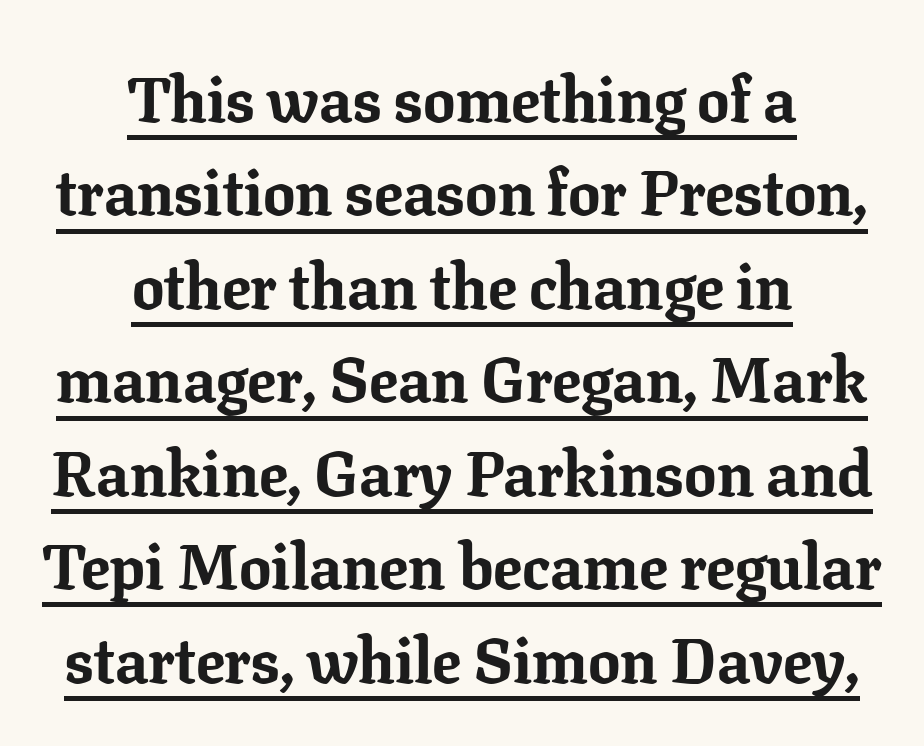
The image shows 64 px bold serif type, upright; set centered, normal line spacing (1.46x), normal letter spacing, underlined; low stroke contrast and a medium x-height.
